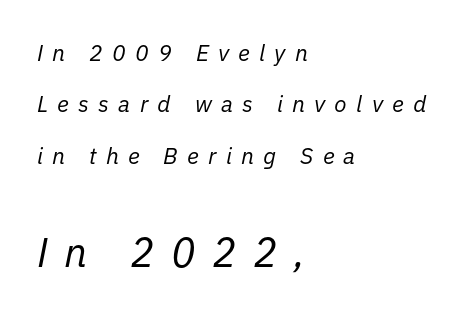
Only glyphs here, with clear space below each row. A student would call this left alignment; a typographer would say flush left, rag right. Here the designer chose a conventional face with non-uniform glyph widths. Leading is clearly above the norm, producing a sparse column.
